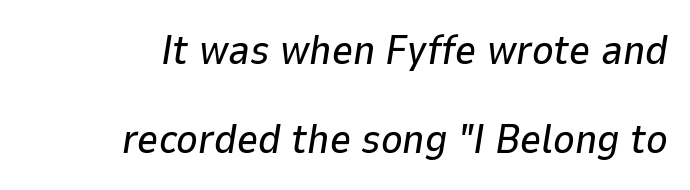
Q: Is the text italic (slanted)? A: Yes, it leans right by about 9 degrees.
Q: Is the text underlined? A: No.
Q: How is the paragraph aligned? A: Right-aligned.
Q: Is the spacing between letters normal or unusually wide? A: Normal.
Q: Is the spacing between lines tight, normal or loose? A: Loose.
Q: Width (condensed, normal, or wide)? A: Normal.
Q: Stroke contrast? A: Low.
Q: x-height? A: Medium.
Q: Monospaced? A: No.
